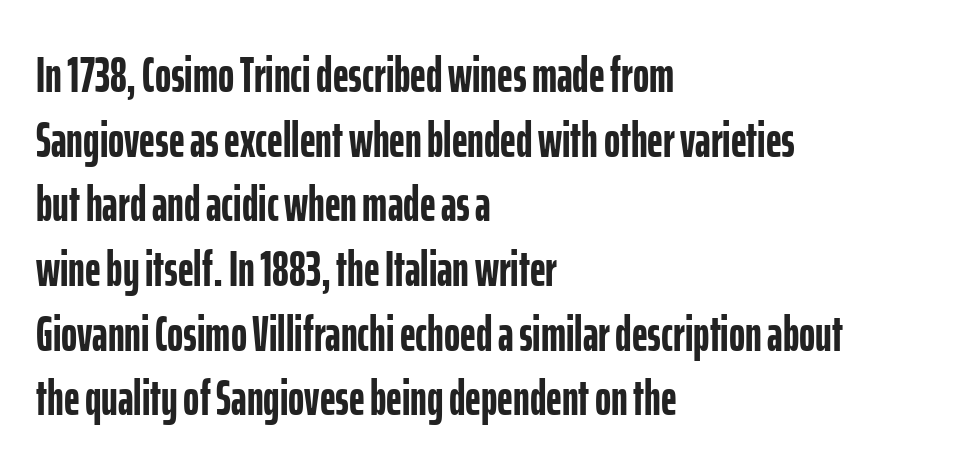
The image shows 49 px semibold, condensed sans-serif type, upright; set left-aligned, normal line spacing (1.32x), normal letter spacing, not underlined; low stroke contrast and a medium x-height.
